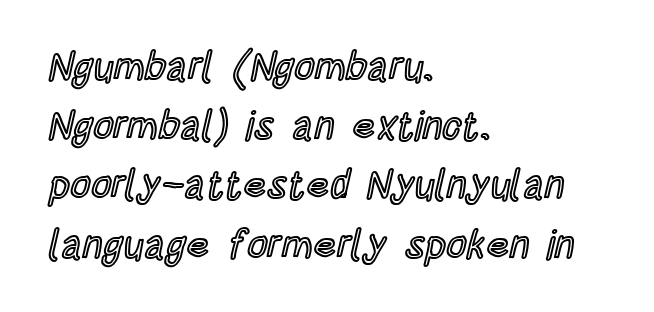
{"width": "condensed", "x_height": "large", "monospaced": "no", "underline": "no", "align": "left", "line_spacing": "normal", "line_spacing_ratio": 1.48, "letter_spacing": "normal", "letter_spacing_em": 0.0, "glyph_px": 40}
